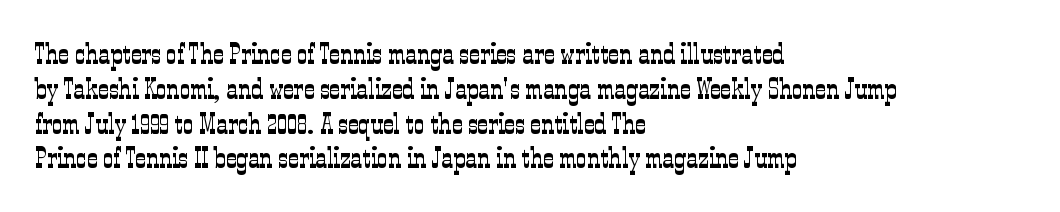
The rendering shows small feet on the letterforms — a serif design. Character widths vary here, with narrow letters taking less room than wide ones. Every character sits straight up, as roman type does. Notice how the passage keeps a crisp vertical edge on the left only.
